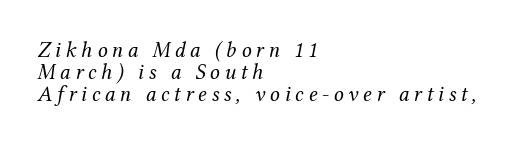
Q: Is the text bold? A: No.
Q: Is the text italic (slanted)? A: Yes, it leans right by about 12 degrees.
Q: Is the text underlined? A: No.
Q: How is the paragraph aligned? A: Left-aligned.
Q: Is the spacing between letters normal or unusually wide? A: Unusually wide.
Q: Is the spacing between lines tight, normal or loose? A: Tight.
